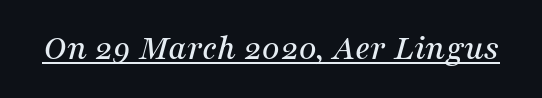
The image shows 36 px serif type, italic (leaning right); set normal letter spacing, underlined; medium stroke contrast and a medium x-height.
